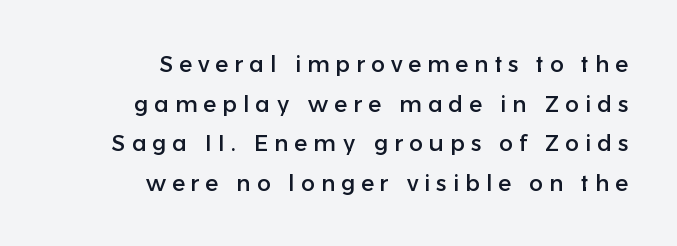
Check the space under the baseline: it is left empty. The line texture is sparse and dotted thanks to wide tracking. The letters stand upright; this is a roman face. One-word summary of the alignment: right.
